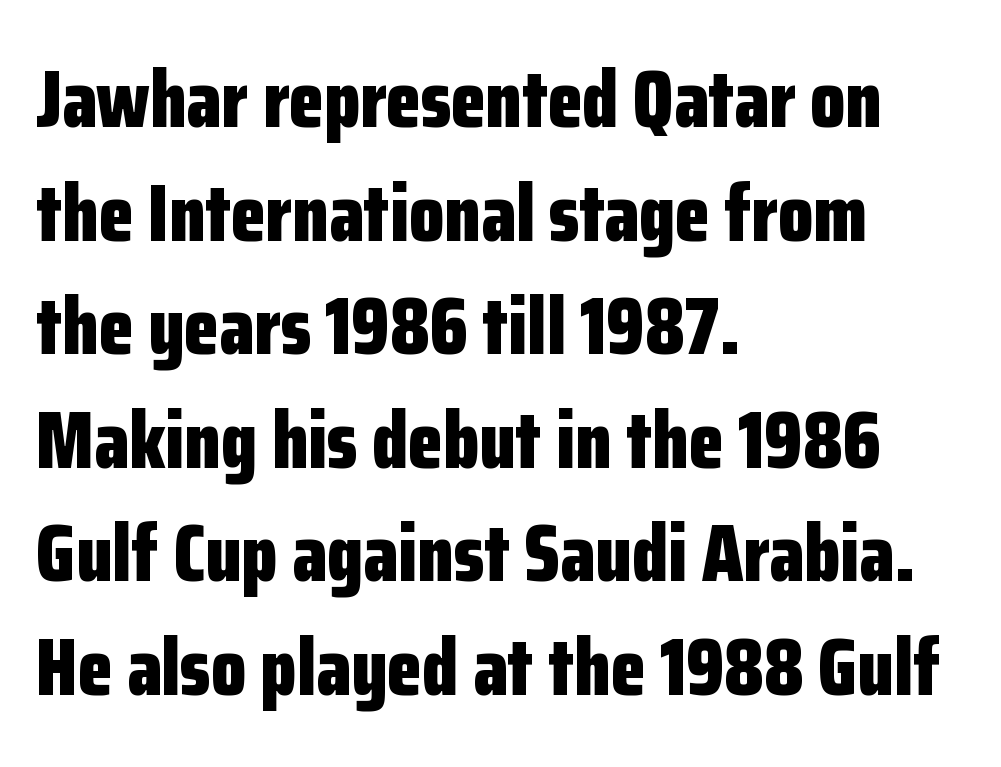
Q: Is the text bold? A: Yes.
Q: Is the text italic (slanted)? A: No, it is upright.
Q: Is the typeface a serif or a sans-serif typeface? A: Sans-serif.
Q: Is the text underlined? A: No.
Q: How is the paragraph aligned? A: Left-aligned.
Q: Is the spacing between letters normal or unusually wide? A: Normal.
Q: Is the spacing between lines tight, normal or loose? A: Normal.
Q: Width (condensed, normal, or wide)? A: Condensed.
Q: Stroke contrast? A: Low.
Q: x-height? A: Medium.
Q: Monospaced? A: No.
